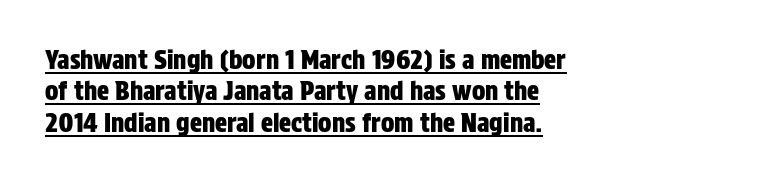
The image shows 25 px text type, upright; set left-aligned, normal line spacing (1.26x), normal letter spacing, underlined.
